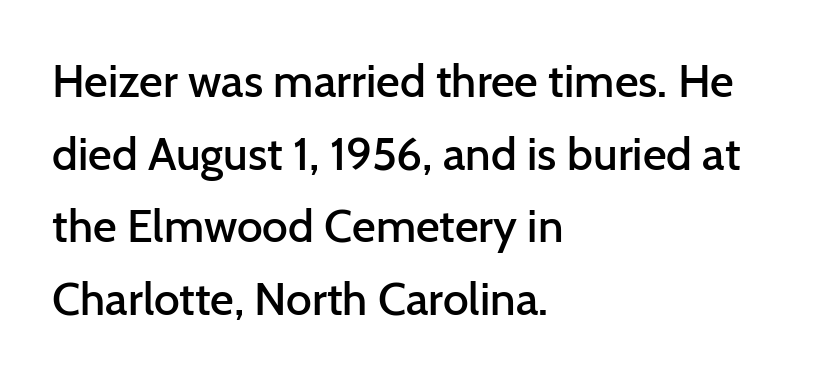
Q: Is the text bold? A: Semi-bold.
Q: Is the text italic (slanted)? A: No, it is upright.
Q: Is the typeface a serif or a sans-serif typeface? A: Sans-serif.
Q: Is the text underlined? A: No.
Q: How is the paragraph aligned? A: Left-aligned.
Q: Is the spacing between letters normal or unusually wide? A: Normal.
Q: Is the spacing between lines tight, normal or loose? A: Normal.
Q: Width (condensed, normal, or wide)? A: Normal.
Q: Stroke contrast? A: Low.
Q: x-height? A: Medium.
Q: Monospaced? A: No.
